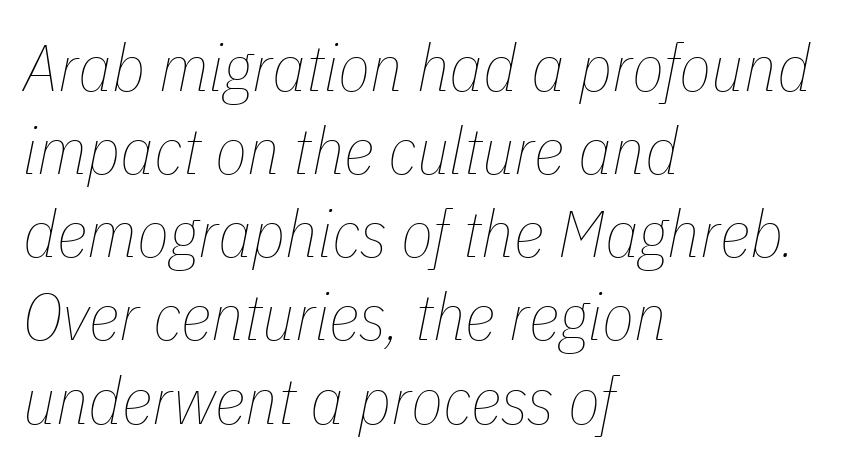
Q: Is the text bold? A: No.
Q: Is the text italic (slanted)? A: Yes, it leans right by about 11 degrees.
Q: Is the text underlined? A: No.
Q: How is the paragraph aligned? A: Left-aligned.
Q: Is the spacing between letters normal or unusually wide? A: Normal.
Q: Is the spacing between lines tight, normal or loose? A: Normal.
Q: Width (condensed, normal, or wide)? A: Condensed.
Q: Stroke contrast? A: Low.
Q: x-height? A: Medium.
Q: Monospaced? A: No.
